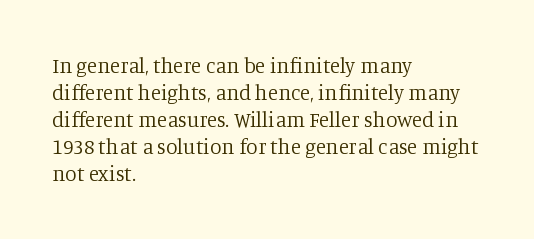
The image shows 21 px text type, upright; set left-aligned, normal line spacing (1.29x), normal letter spacing, not underlined.
